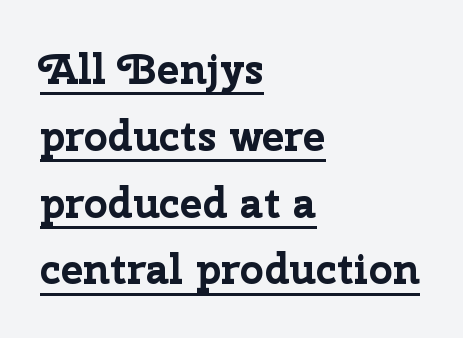
Q: Is the text bold? A: Yes.
Q: Is the text italic (slanted)? A: No, it is upright.
Q: Is the typeface a serif or a sans-serif typeface? A: Sans-serif.
Q: Is the text underlined? A: Yes.
Q: How is the paragraph aligned? A: Left-aligned.
Q: Is the spacing between letters normal or unusually wide? A: Normal.
Q: Is the spacing between lines tight, normal or loose? A: Normal.
Q: Width (condensed, normal, or wide)? A: Normal.
Q: Stroke contrast? A: Low.
Q: x-height? A: Medium.
Q: Monospaced? A: No.
